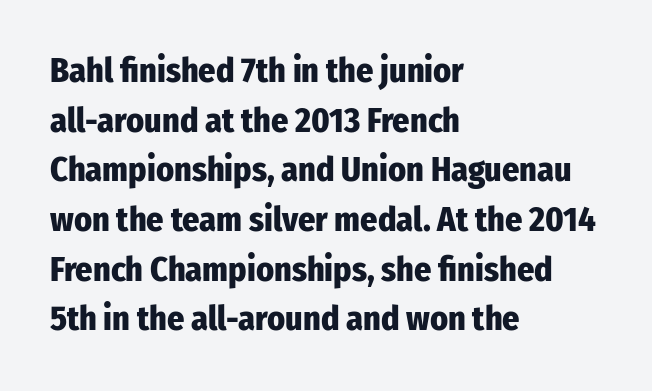
Q: Is the text bold? A: Yes.
Q: Is the text italic (slanted)? A: No, it is upright.
Q: Is the typeface a serif or a sans-serif typeface? A: Sans-serif.
Q: Is the text underlined? A: No.
Q: How is the paragraph aligned? A: Left-aligned.
Q: Is the spacing between letters normal or unusually wide? A: Normal.
Q: Is the spacing between lines tight, normal or loose? A: Normal.
Q: Width (condensed, normal, or wide)? A: Condensed.
Q: Stroke contrast? A: Low.
Q: x-height? A: Medium.
Q: Monospaced? A: No.
